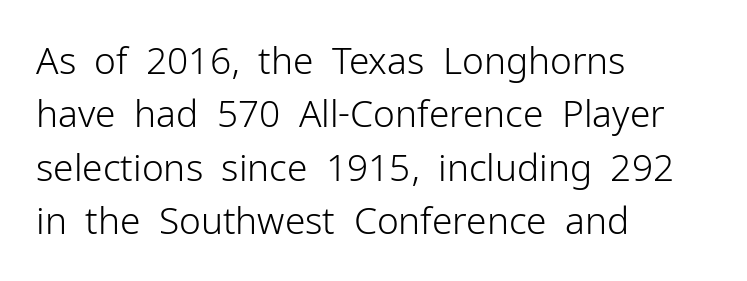
Q: Is the text bold? A: No.
Q: Is the text italic (slanted)? A: No, it is upright.
Q: Is the typeface a serif or a sans-serif typeface? A: Sans-serif.
Q: Is the text underlined? A: No.
Q: How is the paragraph aligned? A: Left-aligned.
Q: Is the spacing between letters normal or unusually wide? A: Normal.
Q: Is the spacing between lines tight, normal or loose? A: Normal.
Q: Width (condensed, normal, or wide)? A: Normal.
Q: Stroke contrast? A: Low.
Q: x-height? A: Medium.
Q: Monospaced? A: No.
